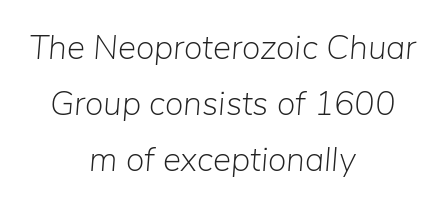
Q: Is the text bold? A: No.
Q: Is the text italic (slanted)? A: Yes, it leans right by about 5 degrees.
Q: Is the text underlined? A: No.
Q: How is the paragraph aligned? A: Centered.
Q: Is the spacing between letters normal or unusually wide? A: Normal.
Q: Is the spacing between lines tight, normal or loose? A: Normal.
Q: Width (condensed, normal, or wide)? A: Normal.
Q: Stroke contrast? A: Low.
Q: x-height? A: Medium.
Q: Monospaced? A: No.
